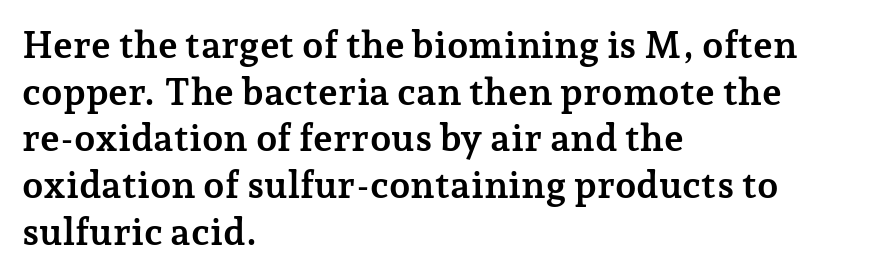
The image shows 38 px semibold serif type, upright; set left-aligned, line spacing 1.23x, normal letter spacing, not underlined; low stroke contrast and a medium x-height.
